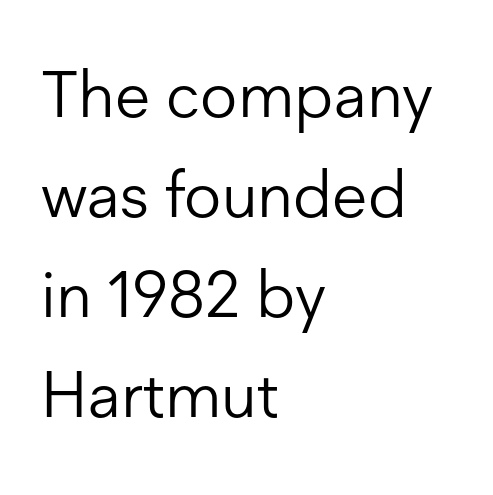
Only glyphs here, with clear space below each row. Compared with typical body copy, the letter spacing here is the same. When letters stand straight like this, we call the style roman or upright. One glance says typical: line gaps are just what's usual.
